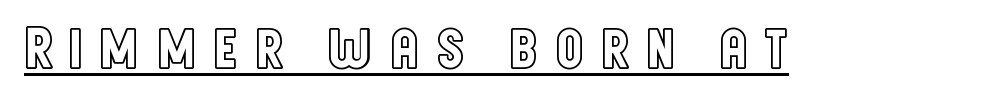
Q: Is the text italic (slanted)? A: No, it is upright.
Q: Is the text underlined? A: Yes.
Q: Is the spacing between letters normal or unusually wide? A: Unusually wide.
Q: Width (condensed, normal, or wide)? A: Condensed.
Q: x-height? A: Large.
Q: Monospaced? A: No.
